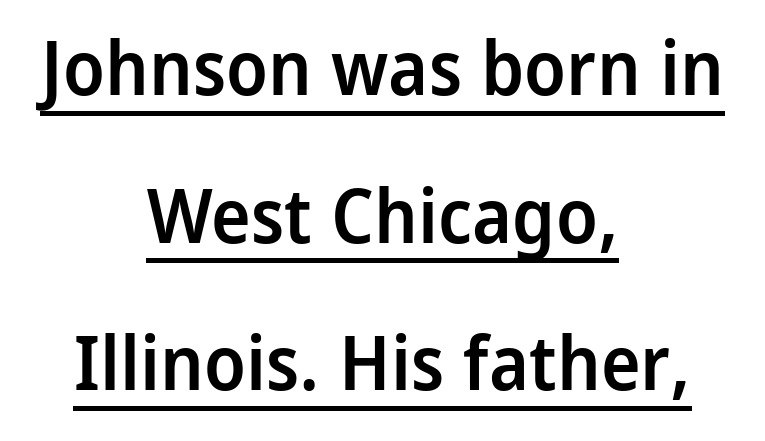
No extra tracking has been applied to these lines. On the weight axis this lands at semibold, roughly 600. This sample trades compactness for vertical openness between lines. Classification — sans serif.
